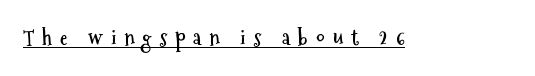
Q: Is the text bold? A: Yes.
Q: Is the text italic (slanted)? A: No, it is upright.
Q: Is the text underlined? A: Yes.
Q: Is the spacing between letters normal or unusually wide? A: Unusually wide.
